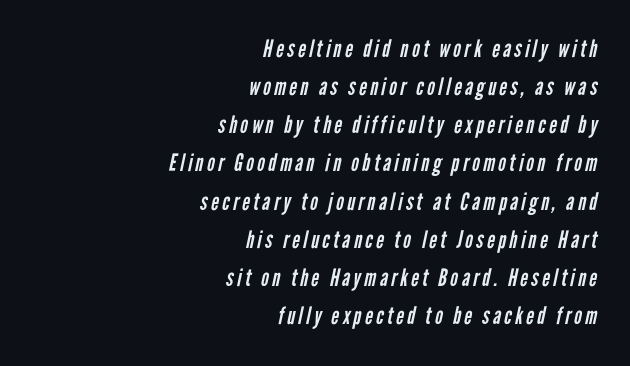
Q: Is the text bold? A: No.
Q: Is the text underlined? A: No.
Q: How is the paragraph aligned? A: Right-aligned.
Q: Is the spacing between lines tight, normal or loose? A: Normal.
